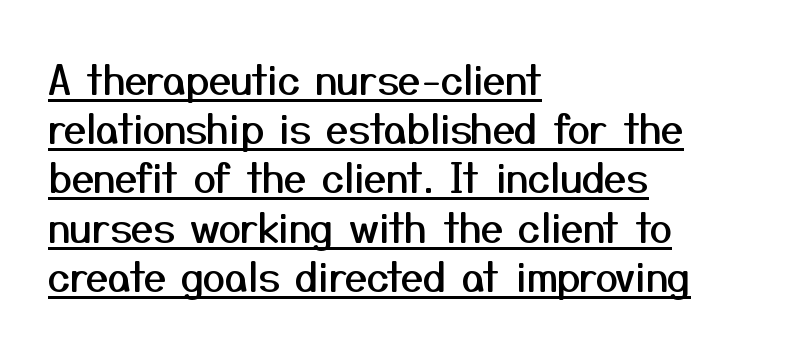
The glyphs are accompanied by a horizontal stroke just below them. Think of a printed novel: that variable character pitch is what you see here. The rendering anchors every line to the left-hand side. The face used here is a sans, in the tradition of grotesques and geometrics.
